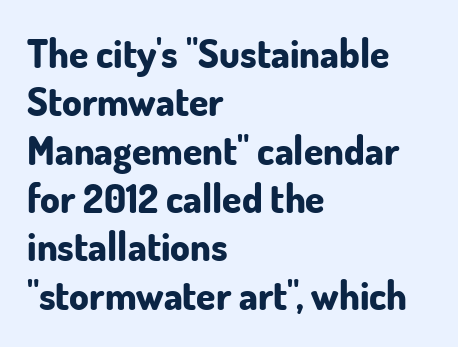
Q: Is the text bold? A: Yes.
Q: Is the text italic (slanted)? A: No, it is upright.
Q: Is the typeface a serif or a sans-serif typeface? A: Sans-serif.
Q: Is the text underlined? A: No.
Q: How is the paragraph aligned? A: Left-aligned.
Q: Is the spacing between letters normal or unusually wide? A: Normal.
Q: Width (condensed, normal, or wide)? A: Normal.
Q: Stroke contrast? A: Low.
Q: x-height? A: Small.
Q: Monospaced? A: No.
